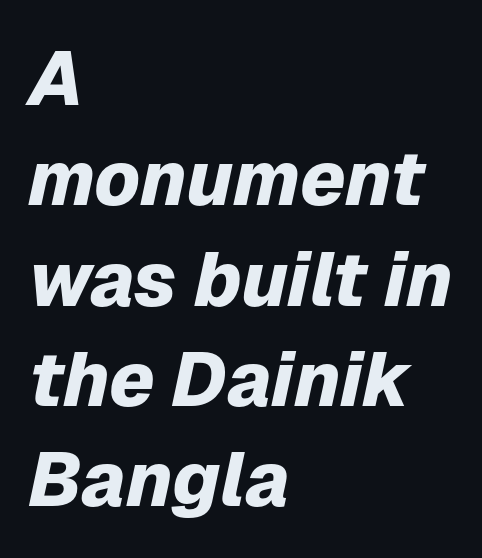
Q: Is the text bold? A: Yes.
Q: Is the text italic (slanted)? A: Yes, it leans right by about 12 degrees.
Q: Is the text underlined? A: No.
Q: How is the paragraph aligned? A: Left-aligned.
Q: Is the spacing between letters normal or unusually wide? A: Normal.
Q: Is the spacing between lines tight, normal or loose? A: Normal.
Q: Width (condensed, normal, or wide)? A: Normal.
Q: Stroke contrast? A: Low.
Q: x-height? A: Medium.
Q: Monospaced? A: No.
